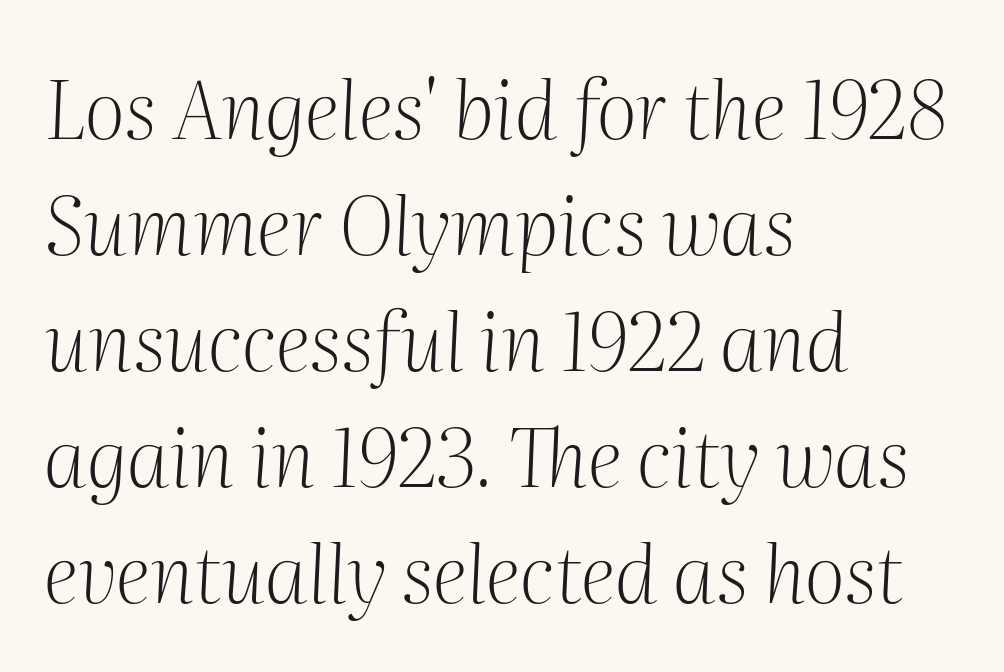
Q: Is the text bold? A: No.
Q: Is the text italic (slanted)? A: Yes, it leans right by about 2 degrees.
Q: Is the typeface a serif or a sans-serif typeface? A: Serif.
Q: Is the text underlined? A: No.
Q: How is the paragraph aligned? A: Left-aligned.
Q: Is the spacing between letters normal or unusually wide? A: Normal.
Q: Is the spacing between lines tight, normal or loose? A: Normal.
Q: Width (condensed, normal, or wide)? A: Normal.
Q: Stroke contrast? A: Medium.
Q: x-height? A: Medium.
Q: Monospaced? A: No.
